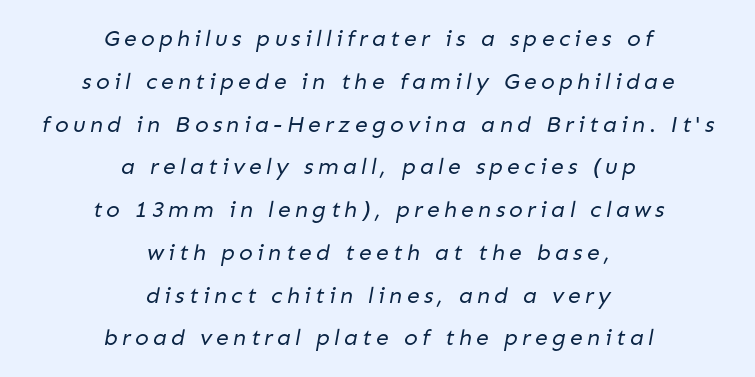
{"bold": "no", "underline": "no", "align": "center", "line_spacing_ratio": 1.86, "glyph_px": 23}
